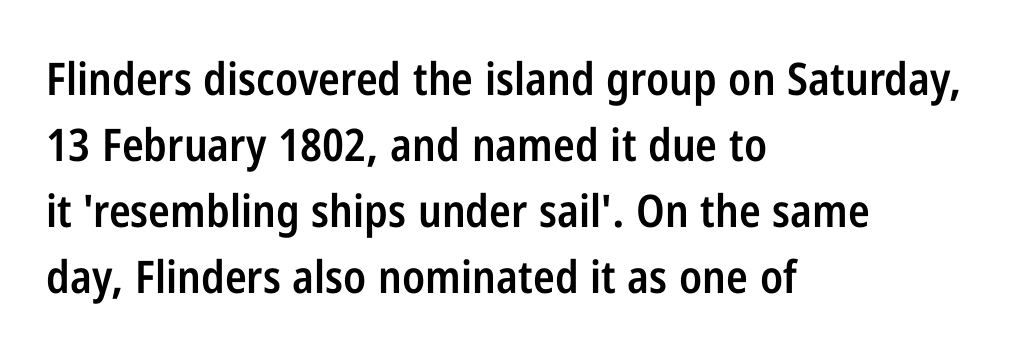
The image shows 45 px semibold, condensed sans-serif type, upright; set left-aligned, normal line spacing (1.47x), normal letter spacing, not underlined; low stroke contrast and a medium x-height.
